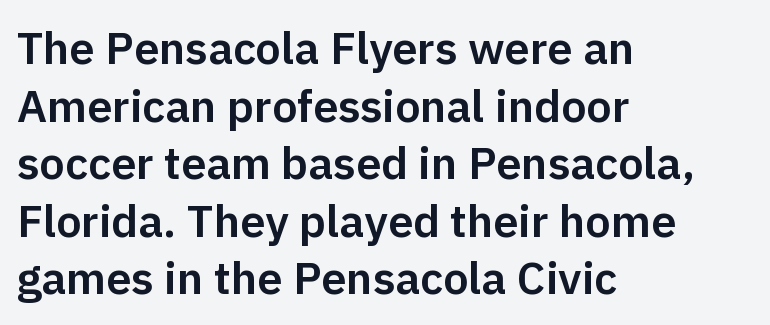
Q: Is the text italic (slanted)? A: No, it is upright.
Q: Is the typeface a serif or a sans-serif typeface? A: Sans-serif.
Q: Is the text underlined? A: No.
Q: How is the paragraph aligned? A: Left-aligned.
Q: Is the spacing between letters normal or unusually wide? A: Normal.
Q: Is the spacing between lines tight, normal or loose? A: Normal.
Q: Width (condensed, normal, or wide)? A: Normal.
Q: Stroke contrast? A: Low.
Q: x-height? A: Medium.
Q: Monospaced? A: No.
